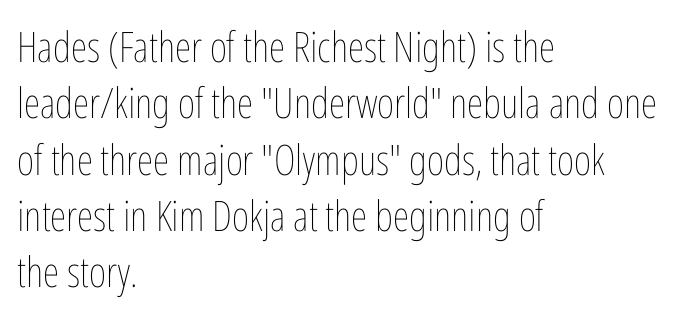
{"italic": "no", "bold": "no", "weight": "thin", "width": "condensed", "stroke_contrast": "low", "x_height": "medium", "monospaced": "no", "underline": "no", "align": "left", "line_spacing": "normal", "line_spacing_ratio": 1.34, "letter_spacing": "normal", "letter_spacing_em": 0.0, "glyph_px": 42}
